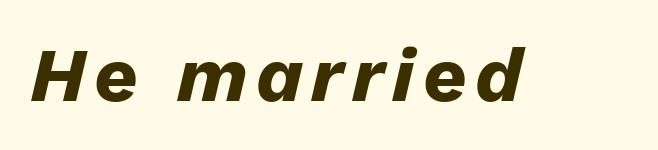
The image shows 76 px heavy type, italic (leaning right); set not underlined; low stroke contrast and a medium x-height.
